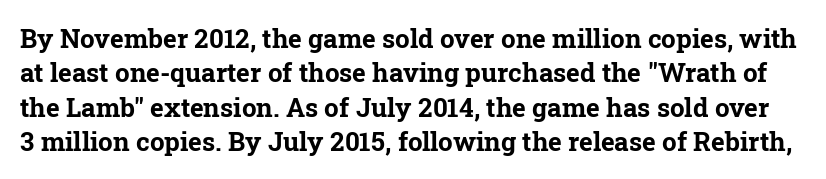
{"italic": "no", "bold": "yes", "underline": "no", "line_spacing": "normal", "line_spacing_ratio": 1.32, "letter_spacing": "normal", "letter_spacing_em": 0.0, "glyph_px": 26}
